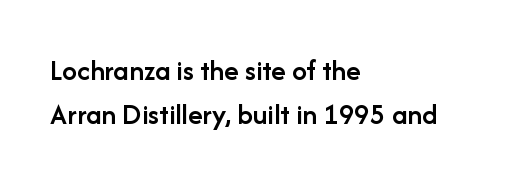
Q: Is the text bold? A: Semi-bold.
Q: Is the text italic (slanted)? A: No, it is upright.
Q: Is the typeface a serif or a sans-serif typeface? A: Sans-serif.
Q: Is the text underlined? A: No.
Q: How is the paragraph aligned? A: Left-aligned.
Q: Is the spacing between letters normal or unusually wide? A: Normal.
Q: Is the spacing between lines tight, normal or loose? A: Normal.
Q: Width (condensed, normal, or wide)? A: Normal.
Q: Stroke contrast? A: Low.
Q: x-height? A: Medium.
Q: Monospaced? A: No.
